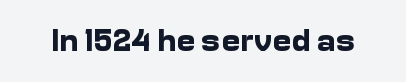
Q: Is the text bold? A: Yes.
Q: Is the text italic (slanted)? A: No, it is upright.
Q: Is the typeface a serif or a sans-serif typeface? A: Sans-serif.
Q: Is the text underlined? A: No.
Q: Is the spacing between letters normal or unusually wide? A: Normal.
Q: Width (condensed, normal, or wide)? A: Normal.
Q: Stroke contrast? A: Low.
Q: x-height? A: Medium.
Q: Monospaced? A: No.
